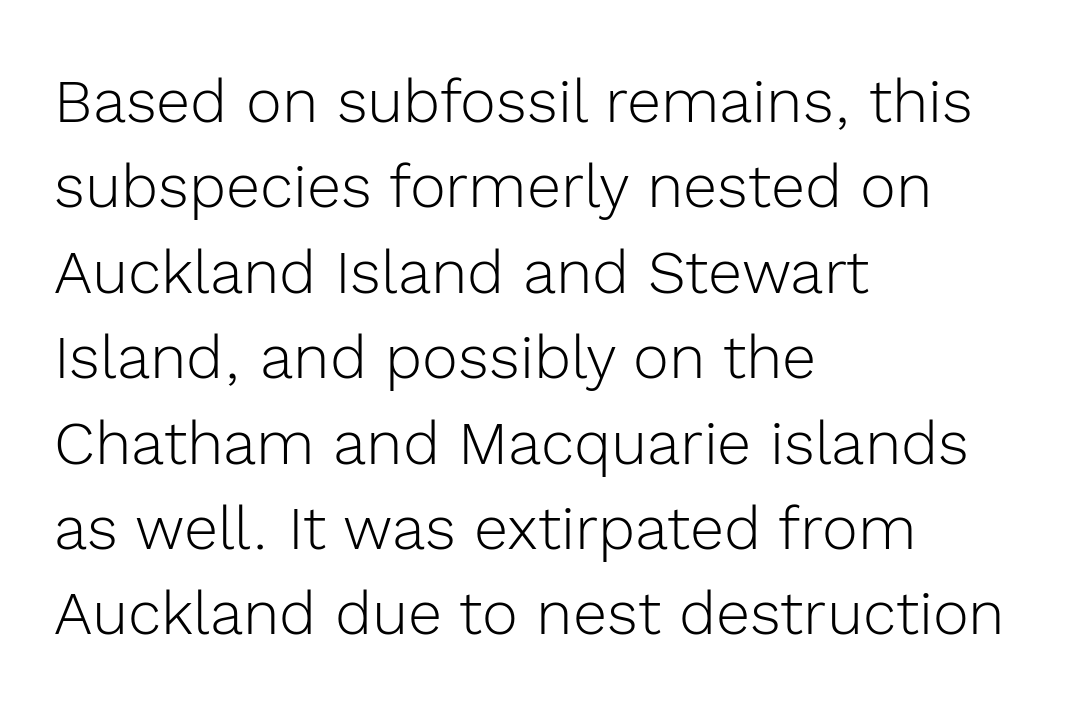
The image shows 61 px light sans-serif type, upright; set left-aligned, normal line spacing (1.4x), normal letter spacing, not underlined; a medium x-height.
